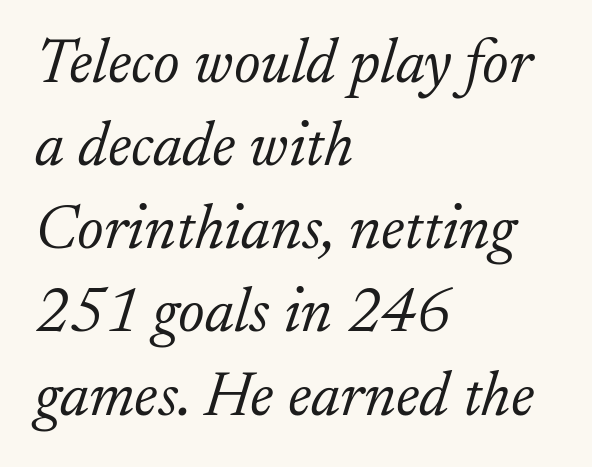
Yep, those are serifs on the letters. The strip under each line holds only bare page. Slant detected: the letters are inclined. Layout note: lines flush left. Is the letter spacing exaggerated? No — it looks like the ordinary default.
